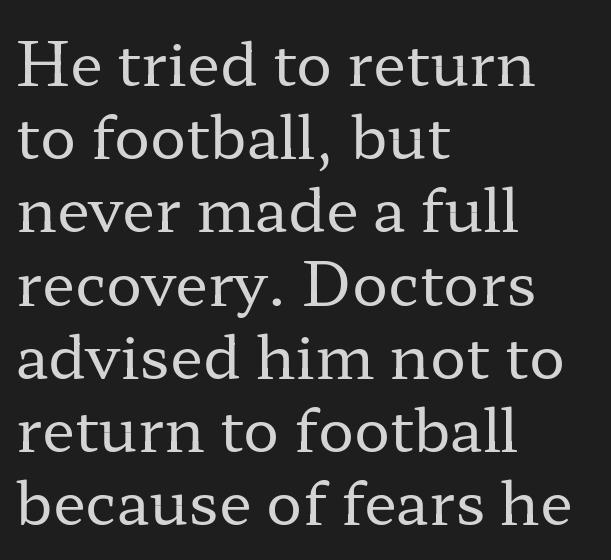
The image shows 60 px regular-weight, wide serif type, upright; set left-aligned, line spacing 1.22x, normal letter spacing, not underlined; low stroke contrast and a medium x-height.
